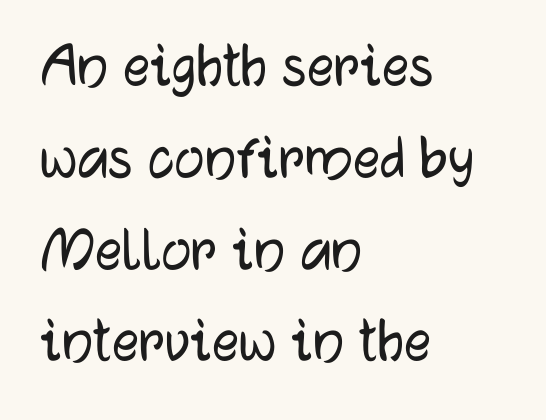
Q: Is the text italic (slanted)? A: No, it is upright.
Q: Is the typeface a serif or a sans-serif typeface? A: Sans-serif.
Q: Is the text underlined? A: No.
Q: How is the paragraph aligned? A: Left-aligned.
Q: Is the spacing between letters normal or unusually wide? A: Normal.
Q: Is the spacing between lines tight, normal or loose? A: Normal.
Q: Width (condensed, normal, or wide)? A: Normal.
Q: Stroke contrast? A: Low.
Q: x-height? A: Medium.
Q: Monospaced? A: No.
